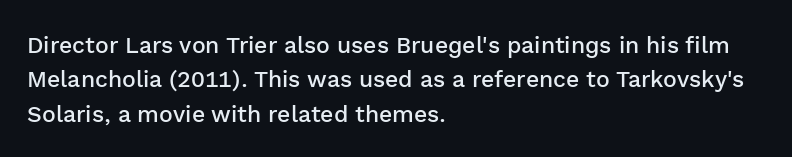
The setting favours the left margin, as ordinary paragraphs usually do. Words float on clear page, feet unadorned. If you measured baseline to baseline, you'd find a middling distance. These words are printed semibold, heavier than regular yet not bold. Does the lettering tilt? It doesn't — this is upright.
